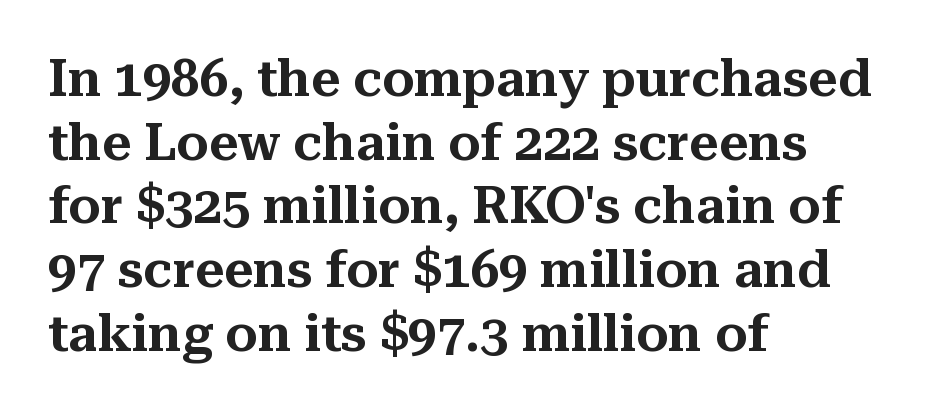
{"serif": "yes", "italic": "no", "width": "normal", "stroke_contrast": "medium", "x_height": "medium", "monospaced": "no", "underline": "no", "align": "left", "line_spacing": "normal", "line_spacing_ratio": 1.25, "letter_spacing": "normal", "letter_spacing_em": 0.0, "glyph_px": 51}
